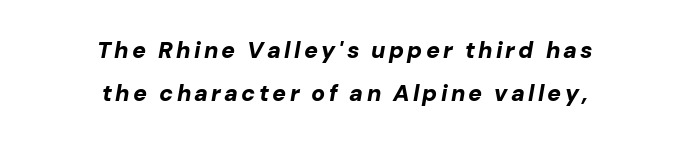
Bare-footed words on every line. The lines are quadded center. The characters look thick and weighty, a clear bold. Every character sits at an angle, as italics do.
